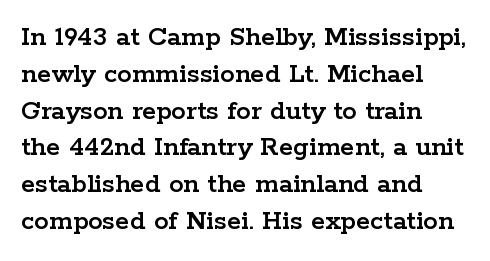
Does the lettering tilt? It doesn't — this is upright. The rendering uses natural spacing where letterforms have individual widths. You could call the tracking neutral — neither tight nor loose. The foot of each line stays bare and open. Observe the serifs anchoring each vertical stroke in this sample.
